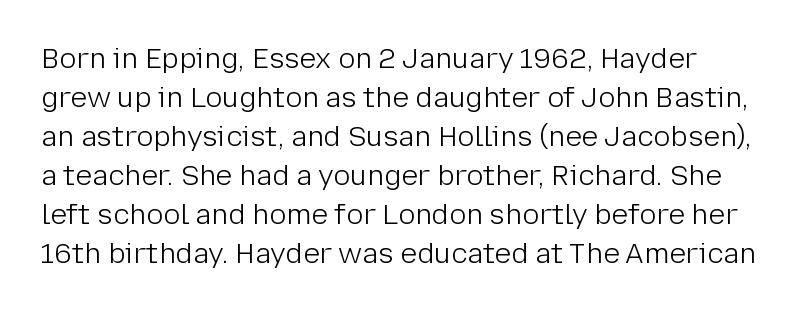
Q: Is the text bold? A: No.
Q: Is the text italic (slanted)? A: No, it is upright.
Q: Is the typeface a serif or a sans-serif typeface? A: Sans-serif.
Q: Is the text underlined? A: No.
Q: Is the spacing between letters normal or unusually wide? A: Normal.
Q: Is the spacing between lines tight, normal or loose? A: Normal.
Q: Width (condensed, normal, or wide)? A: Normal.
Q: Stroke contrast? A: Low.
Q: x-height? A: Medium.
Q: Monospaced? A: No.
